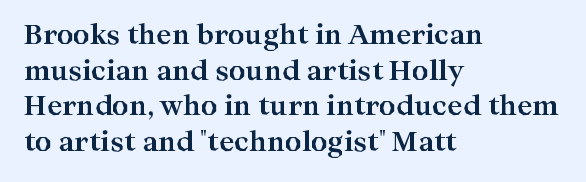
Q: Is the text bold? A: Yes.
Q: Is the text italic (slanted)? A: No, it is upright.
Q: Is the text underlined? A: No.
Q: How is the paragraph aligned? A: Left-aligned.
Q: Is the spacing between letters normal or unusually wide? A: Normal.
Q: Is the spacing between lines tight, normal or loose? A: Normal.
